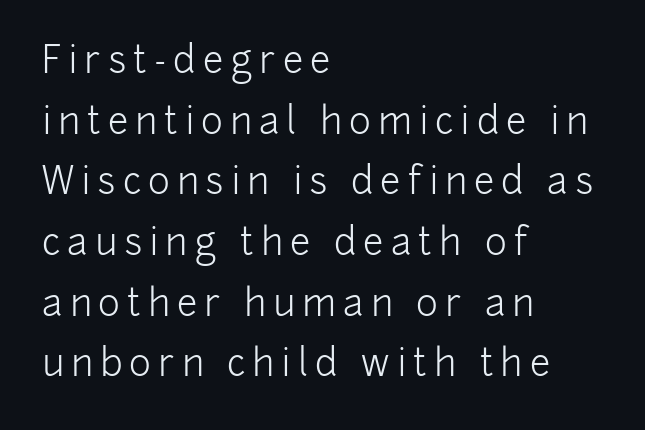
Vertical spacing — default. The typesetter chose a ragged-right arrangement here. Stroke mass is kept to a normal reading level or below. The letters stand straight up with perfectly vertical stems.
